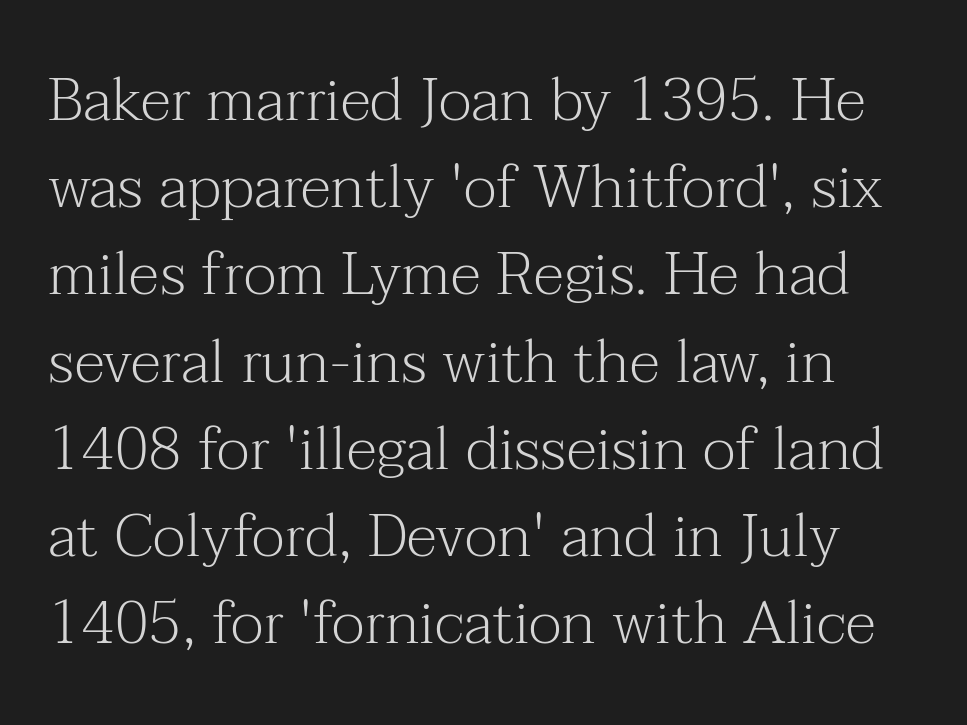
{"serif": "yes", "italic": "no", "bold": "no", "weight": "light", "width": "normal", "stroke_contrast": "medium", "x_height": "medium", "monospaced": "no", "underline": "no", "line_spacing": "normal", "line_spacing_ratio": 1.43, "letter_spacing": "normal", "letter_spacing_em": 0.0, "glyph_px": 61}
